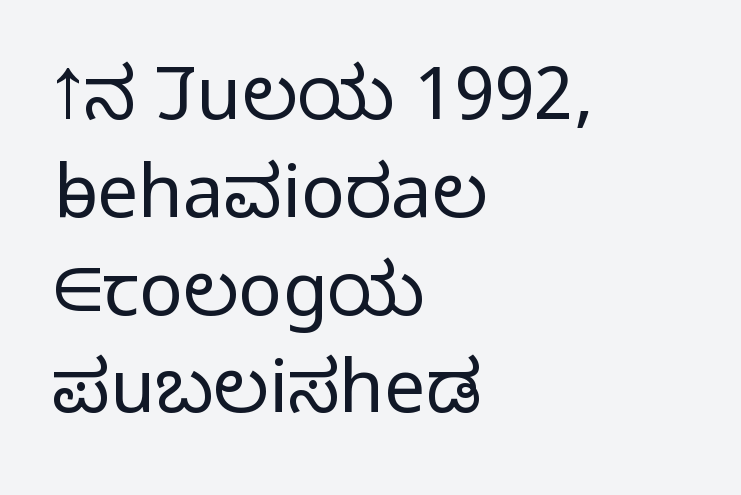
Q: Is the text bold? A: No.
Q: Is the text italic (slanted)? A: No, it is upright.
Q: Is the typeface a serif or a sans-serif typeface? A: Sans-serif.
Q: Is the text underlined? A: No.
Q: How is the paragraph aligned? A: Left-aligned.
Q: Is the spacing between letters normal or unusually wide? A: Normal.
Q: Is the spacing between lines tight, normal or loose? A: Normal.
Q: Width (condensed, normal, or wide)? A: Normal.
Q: Stroke contrast? A: Low.
Q: x-height? A: Medium.
Q: Monospaced? A: No.
